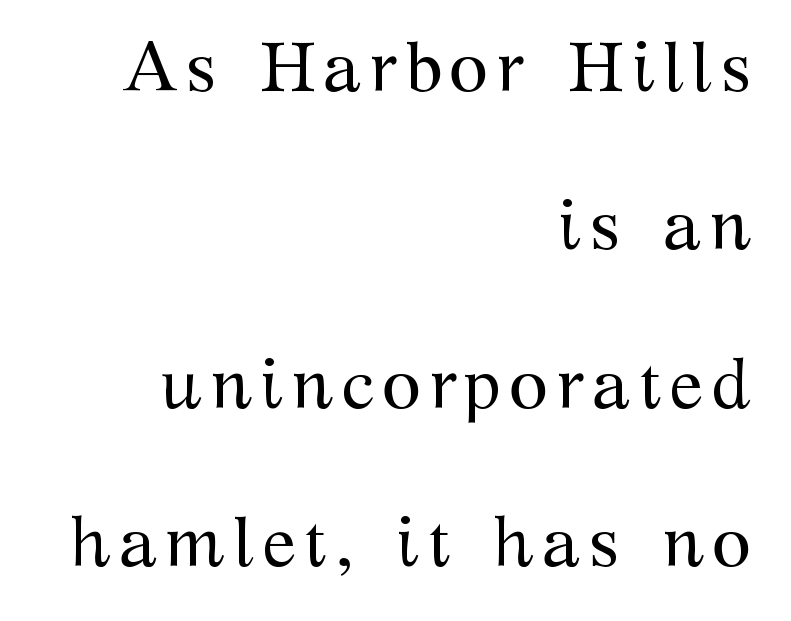
The image shows 71 px regular-weight serif type, upright; set right-aligned, loose line spacing (2.23x), not underlined; medium stroke contrast and a medium x-height.
